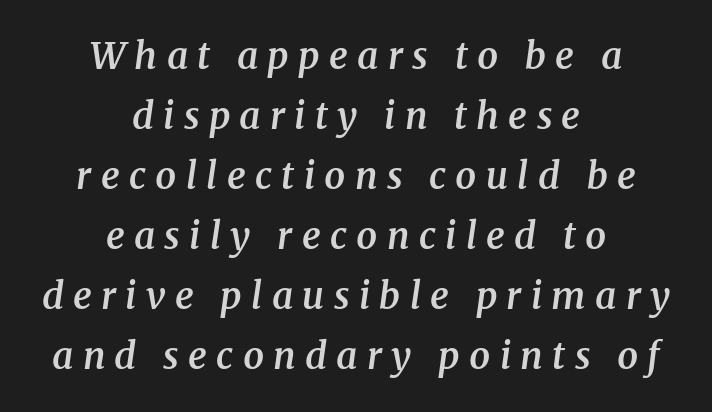
Q: Is the text bold? A: Semi-bold.
Q: Is the text italic (slanted)? A: Yes, it leans right by about 8 degrees.
Q: Is the typeface a serif or a sans-serif typeface? A: Serif.
Q: Is the text underlined? A: No.
Q: How is the paragraph aligned? A: Centered.
Q: Is the spacing between letters normal or unusually wide? A: Unusually wide.
Q: Is the spacing between lines tight, normal or loose? A: Normal.
Q: Width (condensed, normal, or wide)? A: Normal.
Q: Stroke contrast? A: Medium.
Q: x-height? A: Medium.
Q: Monospaced? A: No.
